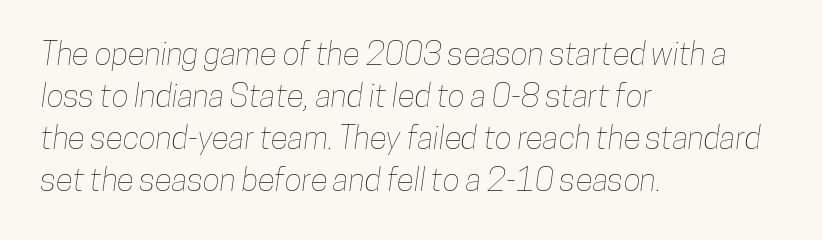
{"width": "condensed", "stroke_contrast": "low", "x_height": "medium", "monospaced": "no", "underline": "no", "align": "left", "line_spacing": "normal", "line_spacing_ratio": 1.31, "letter_spacing": "normal", "letter_spacing_em": 0.0, "glyph_px": 32}
